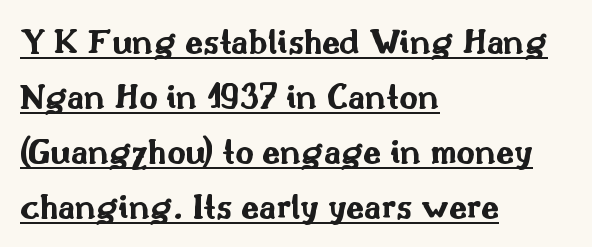
The image shows 36 px bold, wide sans-serif type, upright; set left-aligned, normal line spacing (1.53x), normal letter spacing, underlined; medium stroke contrast and a small x-height.
